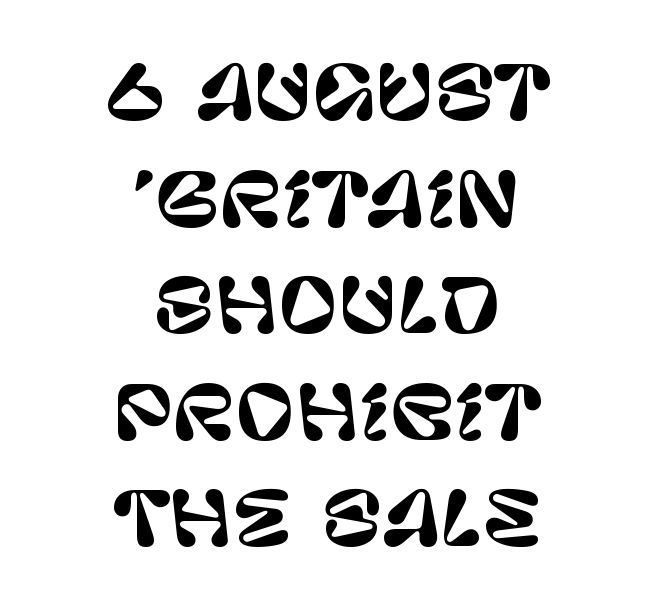
What's the leading like? Ordinary, nothing unusual. Layout note: lines centered. In terms of letterform style, serifs are entirely absent. The face used here is proportionally spaced, like ordinary book or web type. Beneath every word, the page is bare.
